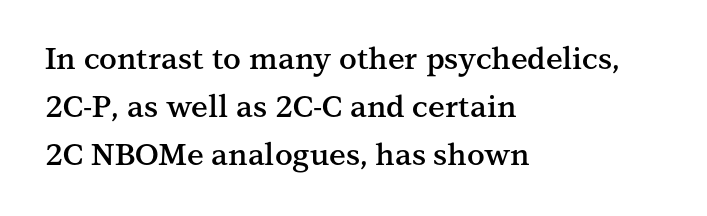
{"serif": "yes", "italic": "no", "bold": "semi", "weight": "semibold", "width": "normal", "stroke_contrast": "medium", "x_height": "medium", "monospaced": "no", "underline": "no", "align": "left", "line_spacing": "normal", "line_spacing_ratio": 1.6, "letter_spacing": "normal", "letter_spacing_em": 0.0, "glyph_px": 30}
